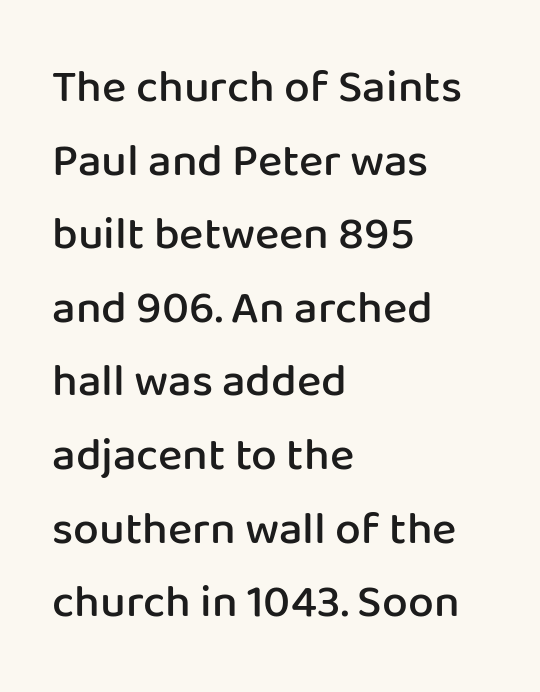
{"serif": "no", "italic": "no", "bold": "semi", "weight": "semibold", "width": "normal", "stroke_contrast": "low", "x_height": "medium", "monospaced": "no", "underline": "no", "align": "left", "line_spacing": "normal", "line_spacing_ratio": 1.6, "letter_spacing": "normal", "letter_spacing_em": 0.0, "glyph_px": 46}
